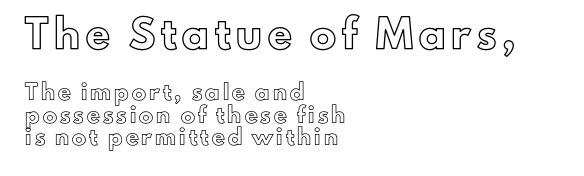
Q: Is the text italic (slanted)? A: No, it is upright.
Q: Is the text underlined? A: No.
Q: How is the paragraph aligned? A: Left-aligned.
Q: Is the spacing between letters normal or unusually wide? A: Unusually wide.
Q: Is the spacing between lines tight, normal or loose? A: Normal.
Q: Which block of text is set in a larger size, the first (top) or the second (bottom)? A: The first (top) one.
